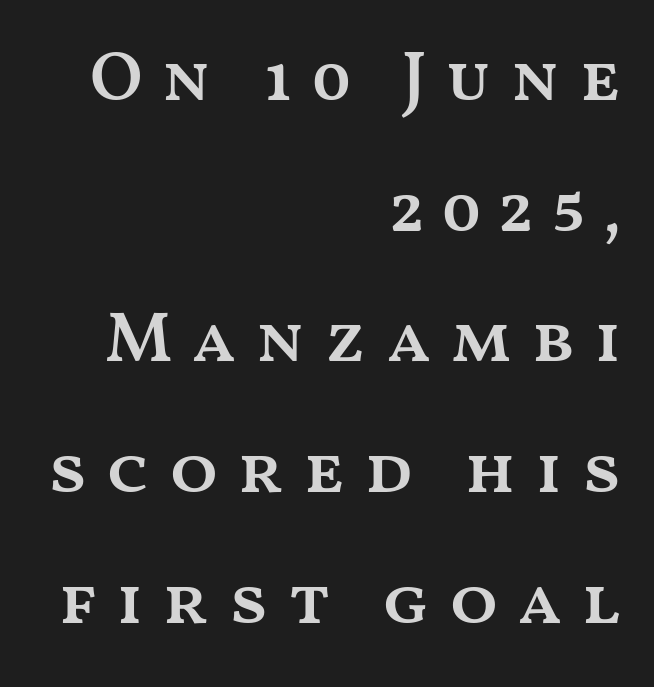
Q: Is the text bold? A: Semi-bold.
Q: Is the text italic (slanted)? A: No, it is upright.
Q: Is the text underlined? A: No.
Q: How is the paragraph aligned? A: Right-aligned.
Q: Is the spacing between letters normal or unusually wide? A: Unusually wide.
Q: Width (condensed, normal, or wide)? A: Wide.
Q: Stroke contrast? A: Medium.
Q: x-height? A: Medium.
Q: Monospaced? A: No.
